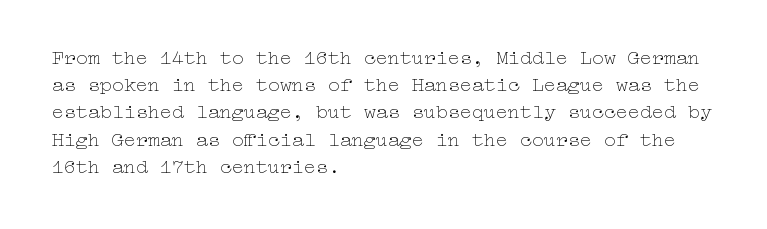
{"italic": "no", "bold": "no", "underline": "no", "align": "left", "line_spacing": "normal", "line_spacing_ratio": 1.36, "letter_spacing": "normal", "letter_spacing_em": 0.0, "glyph_px": 20}
